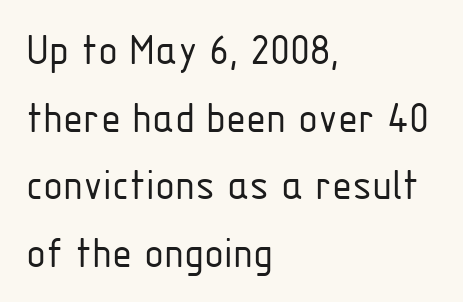
{"serif": "no", "italic": "no", "bold": "no", "weight": "light", "width": "condensed", "stroke_contrast": "low", "x_height": "medium", "monospaced": "no", "underline": "no", "align": "left", "line_spacing": "normal", "line_spacing_ratio": 1.47, "letter_spacing": "normal", "letter_spacing_em": 0.0, "glyph_px": 46}
